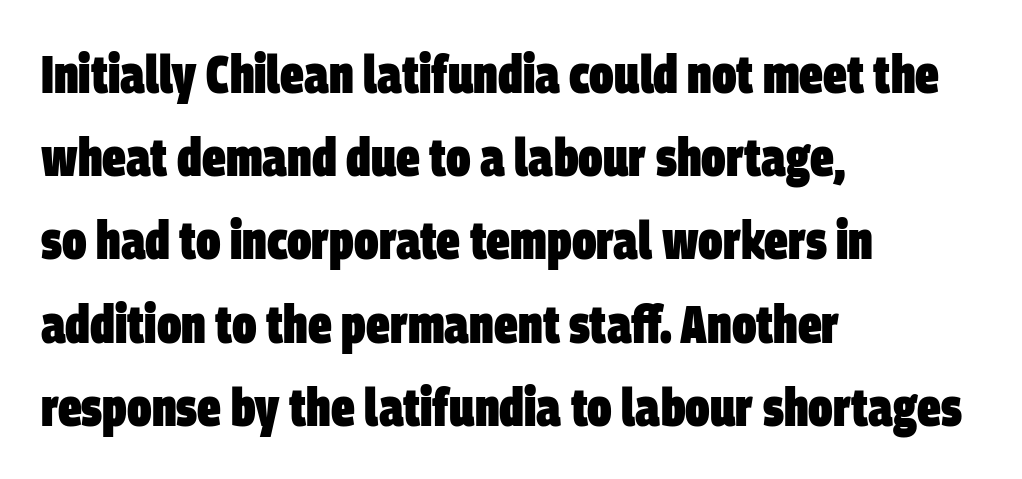
The text was rendered using a sans face with plain stroke endings. Regarding leading, the lines here are spaced in the standard way. Think of a printed novel: that variable character pitch is what you see here. Line starts are locked; line ends wander.
